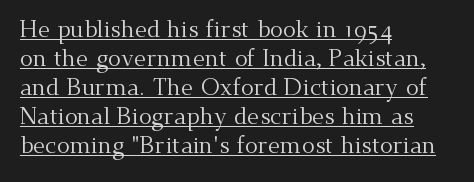
Q: Is the text bold? A: No.
Q: Is the text italic (slanted)? A: No, it is upright.
Q: Is the text underlined? A: Yes.
Q: How is the paragraph aligned? A: Left-aligned.
Q: Is the spacing between letters normal or unusually wide? A: Normal.
